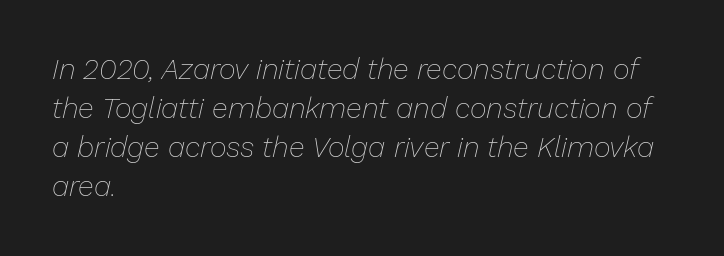
Q: Is the text bold? A: No.
Q: Is the text italic (slanted)? A: Yes, it leans right by about 13 degrees.
Q: Is the text underlined? A: No.
Q: How is the paragraph aligned? A: Left-aligned.
Q: Is the spacing between letters normal or unusually wide? A: Normal.
Q: Is the spacing between lines tight, normal or loose? A: Normal.
Q: Width (condensed, normal, or wide)? A: Normal.
Q: Stroke contrast? A: Low.
Q: x-height? A: Medium.
Q: Monospaced? A: No.
